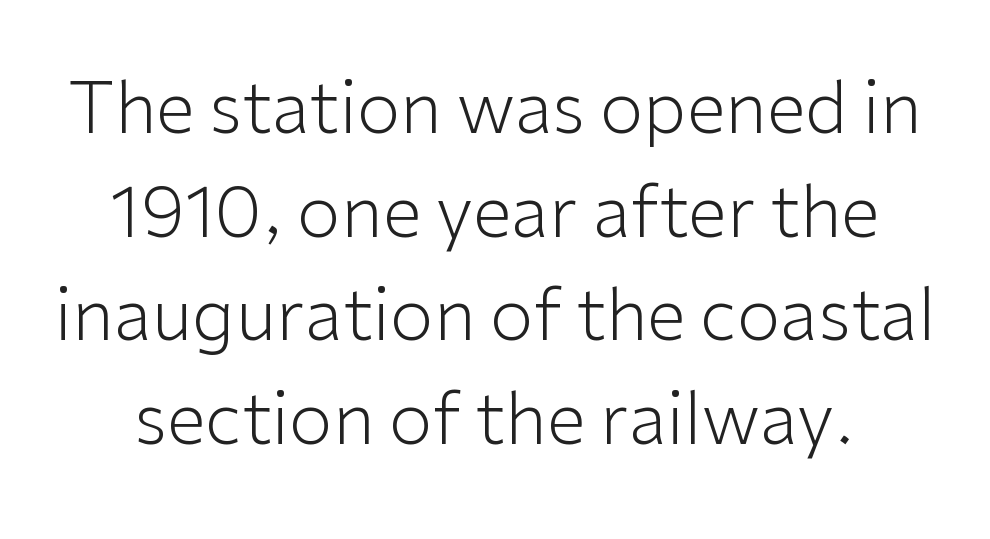
{"serif": "no", "italic": "no", "bold": "no", "weight": "light", "width": "normal", "stroke_contrast": "low", "x_height": "medium", "monospaced": "no", "underline": "no", "align": "center", "line_spacing": "normal", "line_spacing_ratio": 1.46, "letter_spacing": "normal", "letter_spacing_em": 0.0, "glyph_px": 71}
